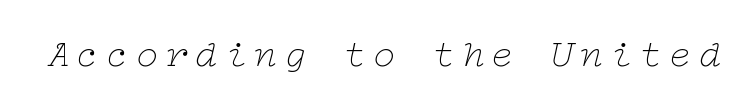
Q: Is the text bold? A: No.
Q: Is the text italic (slanted)? A: Yes, it leans right by about 12 degrees.
Q: Is the typeface a serif or a sans-serif typeface? A: Serif.
Q: Is the text underlined? A: No.
Q: Width (condensed, normal, or wide)? A: Wide.
Q: Stroke contrast? A: Low.
Q: x-height? A: Medium.
